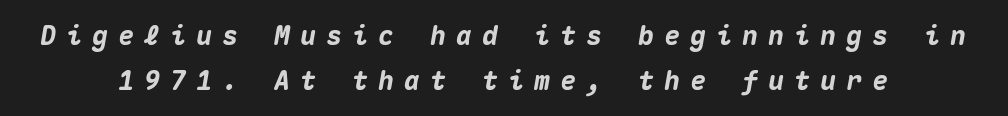
The image shows 26 px bold type, italic (leaning right); set centered, line spacing 1.72x, unusually wide letter spacing (+0.4 em), not underlined.
